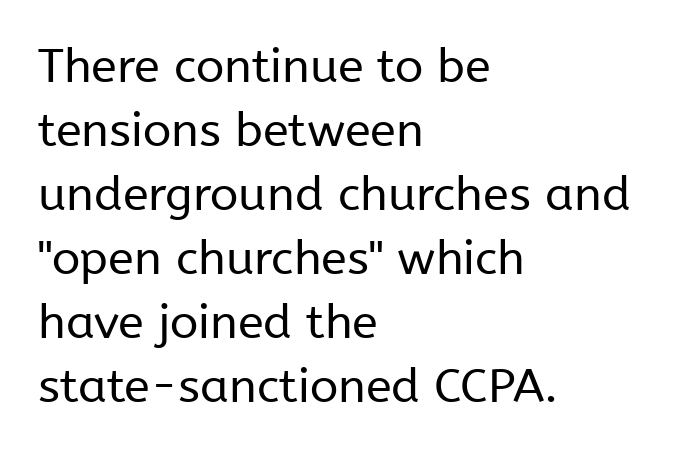
The image shows 47 px regular-weight sans-serif type, upright; set left-aligned, normal line spacing (1.36x), normal letter spacing, not underlined; low stroke contrast and a medium x-height.
